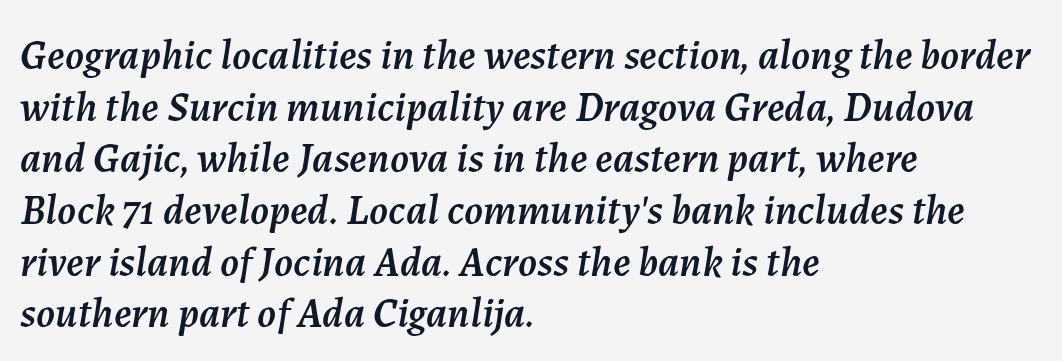
Q: Is the text italic (slanted)? A: Yes, it leans right by about 7 degrees.
Q: Is the text underlined? A: No.
Q: How is the paragraph aligned? A: Left-aligned.
Q: Is the spacing between letters normal or unusually wide? A: Normal.
Q: Width (condensed, normal, or wide)? A: Normal.
Q: Stroke contrast? A: Medium.
Q: x-height? A: Medium.
Q: Monospaced? A: No.
